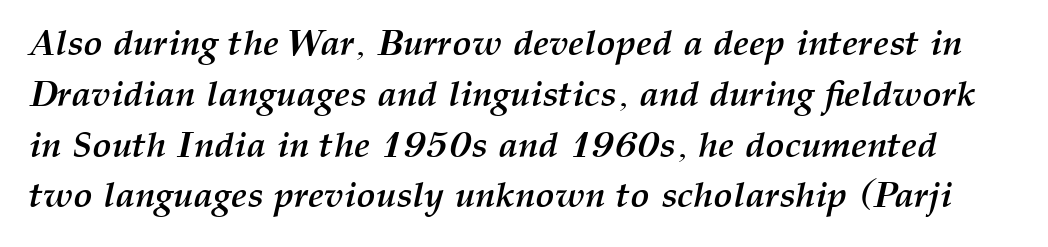
Q: Is the text bold? A: Yes.
Q: Is the text italic (slanted)? A: Yes, it leans right by about 12 degrees.
Q: Is the text underlined? A: No.
Q: Is the spacing between letters normal or unusually wide? A: Normal.
Q: Is the spacing between lines tight, normal or loose? A: Normal.
Q: Width (condensed, normal, or wide)? A: Normal.
Q: Stroke contrast? A: Medium.
Q: x-height? A: Medium.
Q: Monospaced? A: No.
